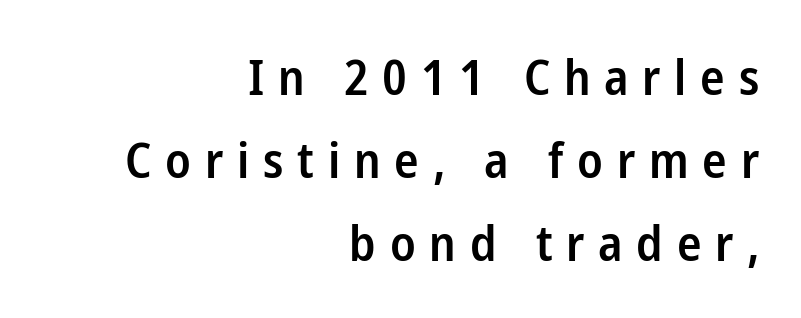
{"serif": "no", "italic": "no", "bold": "semi", "weight": "semibold", "width": "condensed", "stroke_contrast": "low", "x_height": "medium", "monospaced": "no", "underline": "no", "align": "right", "line_spacing": "normal", "line_spacing_ratio": 1.69, "letter_spacing": "wide", "letter_spacing_em": 0.28, "glyph_px": 49}
